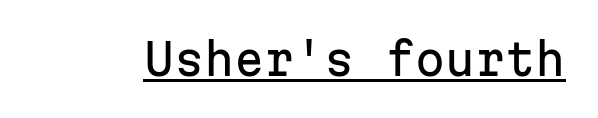
{"serif": "no", "italic": "no", "width": "normal", "stroke_contrast": "low", "x_height": "medium", "monospaced": "yes", "underline": "yes", "letter_spacing": "normal", "letter_spacing_em": 0.0, "glyph_px": 43}
